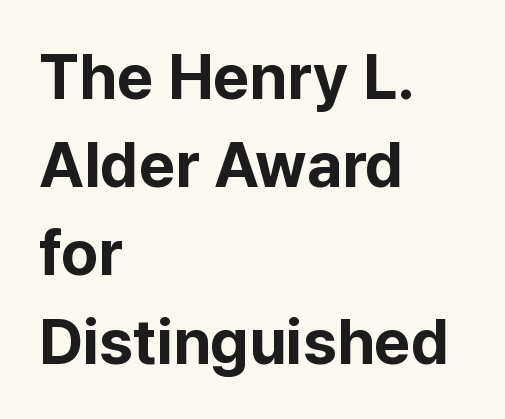
Q: Is the text bold? A: Yes.
Q: Is the text italic (slanted)? A: No, it is upright.
Q: Is the typeface a serif or a sans-serif typeface? A: Sans-serif.
Q: Is the text underlined? A: No.
Q: How is the paragraph aligned? A: Left-aligned.
Q: Is the spacing between letters normal or unusually wide? A: Normal.
Q: Is the spacing between lines tight, normal or loose? A: Normal.
Q: Width (condensed, normal, or wide)? A: Normal.
Q: Stroke contrast? A: Low.
Q: x-height? A: Medium.
Q: Monospaced? A: No.
